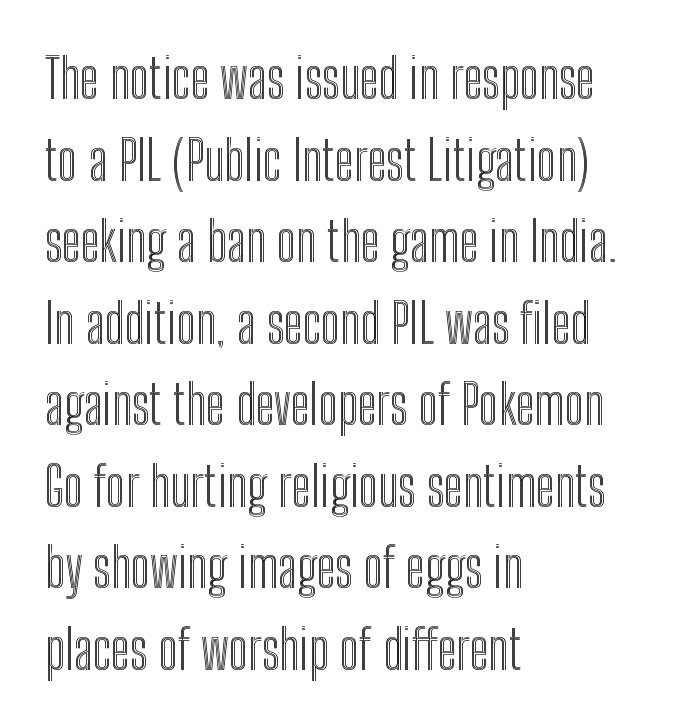
{"italic": "no", "width": "condensed", "x_height": "medium", "monospaced": "no", "underline": "no", "align": "left", "line_spacing": "normal", "line_spacing_ratio": 1.51, "letter_spacing": "normal", "letter_spacing_em": 0.0, "glyph_px": 54}
